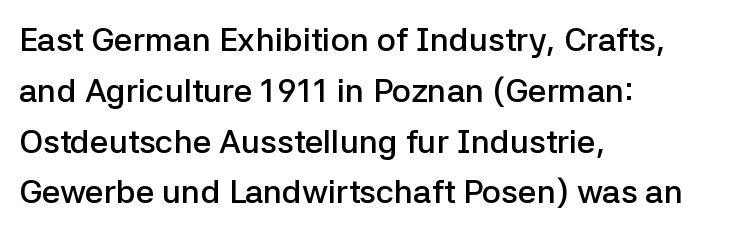
Q: Is the text bold? A: Semi-bold.
Q: Is the text italic (slanted)? A: No, it is upright.
Q: Is the typeface a serif or a sans-serif typeface? A: Sans-serif.
Q: Is the text underlined? A: No.
Q: How is the paragraph aligned? A: Left-aligned.
Q: Is the spacing between letters normal or unusually wide? A: Normal.
Q: Is the spacing between lines tight, normal or loose? A: Normal.
Q: Width (condensed, normal, or wide)? A: Normal.
Q: Stroke contrast? A: Low.
Q: x-height? A: Medium.
Q: Monospaced? A: No.
